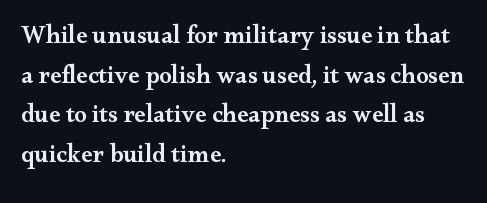
The image shows 25 px text type, upright; set left-aligned, normal line spacing (1.59x), normal letter spacing, not underlined.
